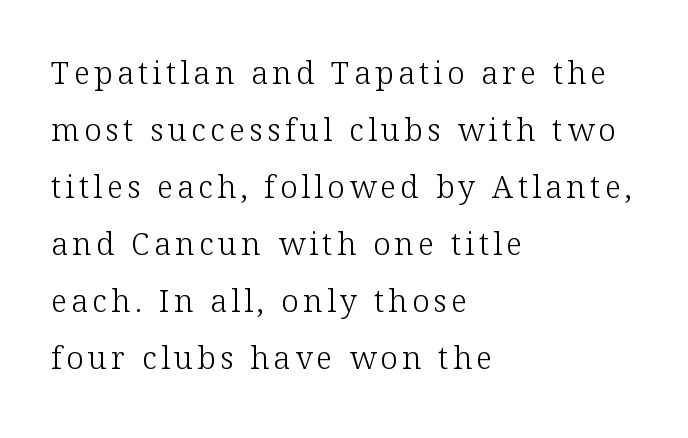
Q: Is the text bold? A: No.
Q: Is the text italic (slanted)? A: No, it is upright.
Q: Is the typeface a serif or a sans-serif typeface? A: Serif.
Q: Is the text underlined? A: No.
Q: How is the paragraph aligned? A: Left-aligned.
Q: Width (condensed, normal, or wide)? A: Normal.
Q: Stroke contrast? A: Low.
Q: x-height? A: Medium.
Q: Monospaced? A: No.
